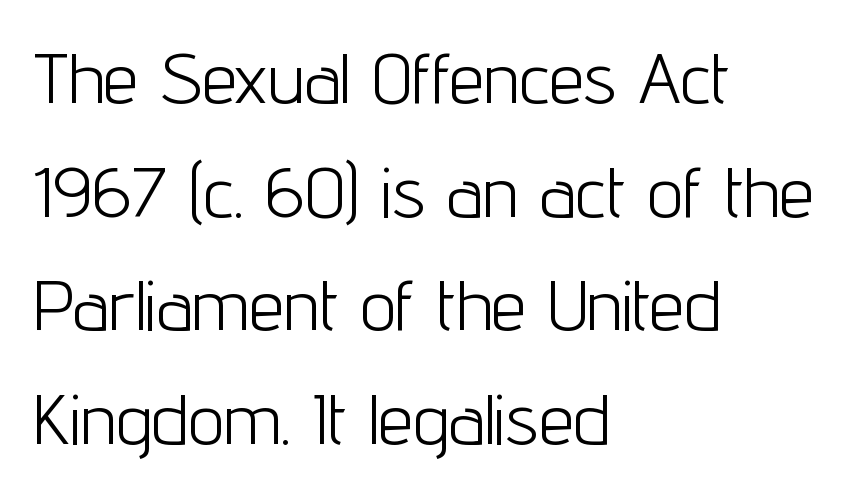
The image shows 71 px light, condensed sans-serif type, upright; set left-aligned, normal line spacing (1.6x), normal letter spacing, not underlined; low stroke contrast and a medium x-height.
